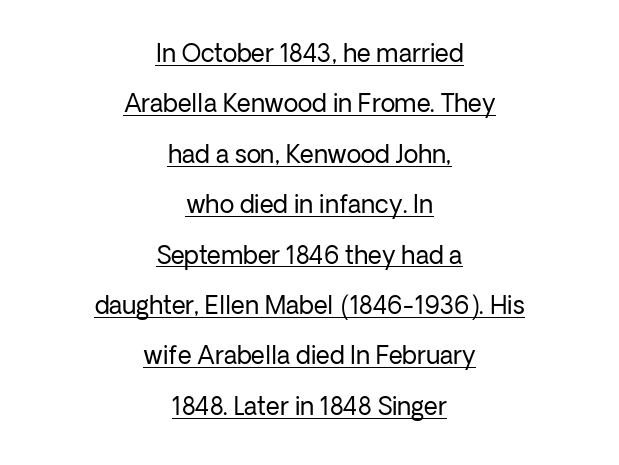
{"italic": "no", "bold": "no", "underline": "yes", "align": "center", "line_spacing": "loose", "line_spacing_ratio": 2.1, "letter_spacing": "normal", "letter_spacing_em": 0.0, "glyph_px": 24}
